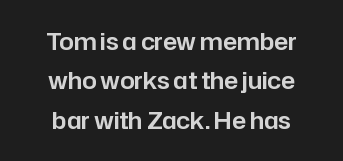
The image shows 23 px text type, upright; set centered, line spacing 1.71x, normal letter spacing, not underlined.
